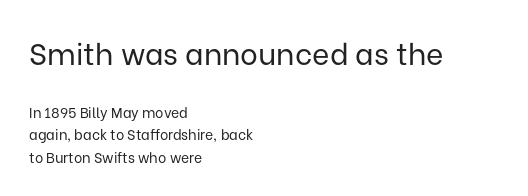
{"serif": "no", "italic": "no", "bold": "no", "weight": "regular", "width": "normal", "stroke_contrast": "low", "x_height": "medium", "monospaced": "no", "underline": "no", "align": "left", "line_spacing": "normal", "line_spacing_ratio": 1.6, "letter_spacing": "normal", "letter_spacing_em": 0.0, "larger_block": "first", "size_ratio": 2.14, "glyph_px": 30}
